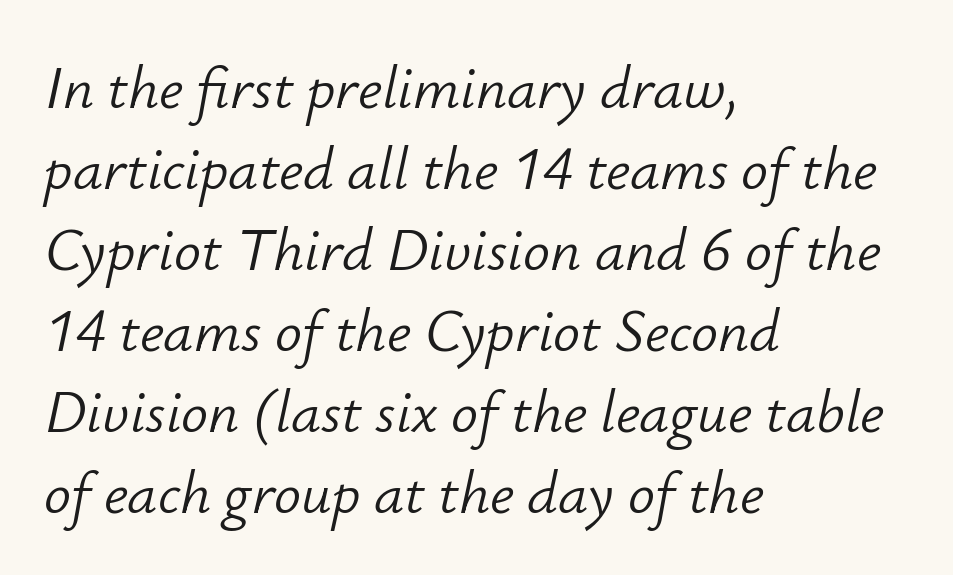
Successive baselines arrive at the customary interval. In terms of letterspacing, this is plain default setting. The letters are slanted; this is an italic face. If you drew a ruler down the left edge, every line would touch it. Proportional: the letters do not fall into vertical columns. Descenders hang freely into open space.
